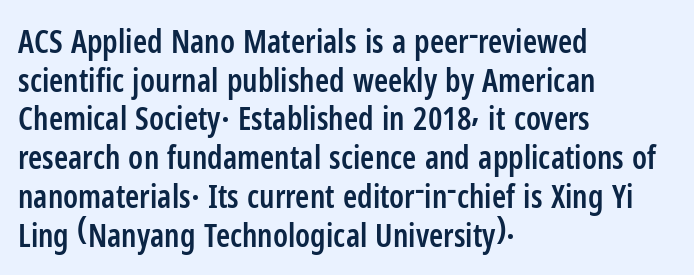
{"serif": "no", "italic": "no", "bold": "semi", "weight": "semibold", "width": "condensed", "stroke_contrast": "low", "x_height": "medium", "monospaced": "no", "underline": "no", "align": "left", "line_spacing_ratio": 1.21, "letter_spacing": "normal", "letter_spacing_em": 0.0, "glyph_px": 32}
